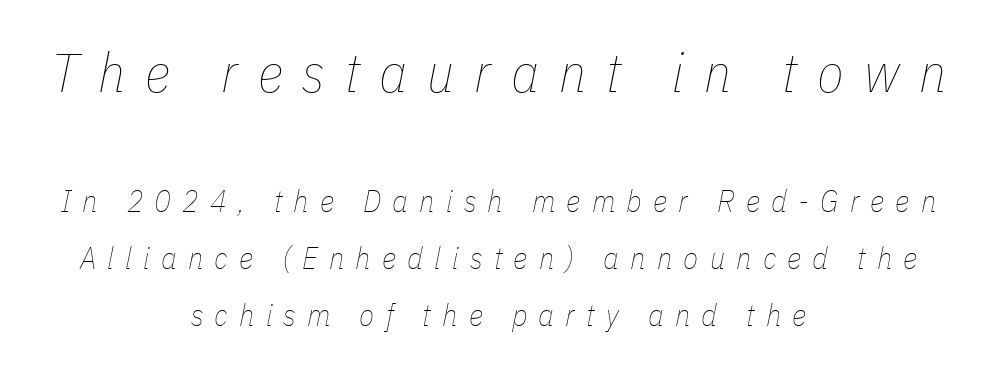
Q: Is the text bold? A: No.
Q: Is the text italic (slanted)? A: Yes, it leans right by about 11 degrees.
Q: Is the text underlined? A: No.
Q: How is the paragraph aligned? A: Centered.
Q: Is the spacing between letters normal or unusually wide? A: Unusually wide.
Q: Which block of text is set in a larger size, the first (top) or the second (bottom)? A: The first (top) one.
Q: Width (condensed, normal, or wide)? A: Condensed.
Q: Stroke contrast? A: Low.
Q: x-height? A: Medium.
Q: Monospaced? A: No.
